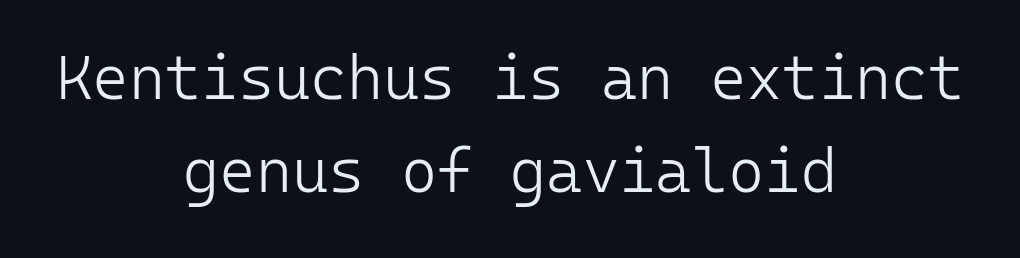
Check under the words: just untouched page. Serif or sans? Sans — the stroke terminals are bare. Is this a heavy cut? Hardly; it is regular or lighter. This sample has the even, mechanical cadence of fixed-width lettering.
